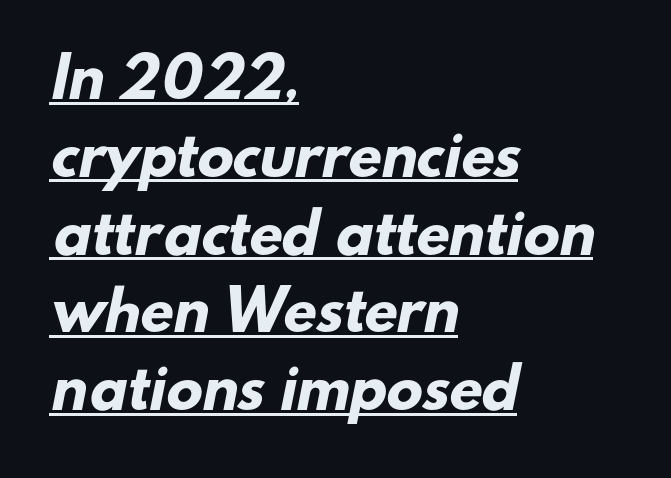
{"serif": "no", "bold": "yes", "weight": "heavy", "width": "normal", "stroke_contrast": "low", "x_height": "small", "monospaced": "no", "underline": "yes", "align": "left", "line_spacing": "normal", "line_spacing_ratio": 1.44, "letter_spacing": "normal", "letter_spacing_em": 0.0, "glyph_px": 54}
